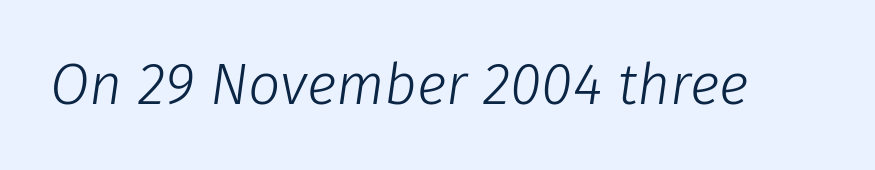
The specimen reads as italic at a glance. These lines keep a tight, regular rhythm from letter to letter. Stem width sits at or under what a default text font uses. The rendering uses natural spacing where letterforms have individual widths. Check under the words: just untouched page.
